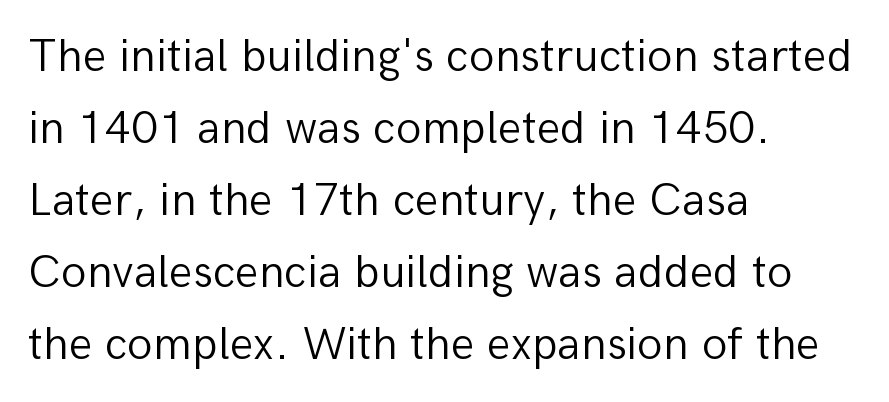
{"serif": "no", "italic": "no", "bold": "no", "weight": "light", "width": "normal", "stroke_contrast": "low", "x_height": "medium", "monospaced": "no", "underline": "no", "align": "left", "line_spacing": "normal", "line_spacing_ratio": 1.53, "letter_spacing": "normal", "letter_spacing_em": 0.0, "glyph_px": 47}
